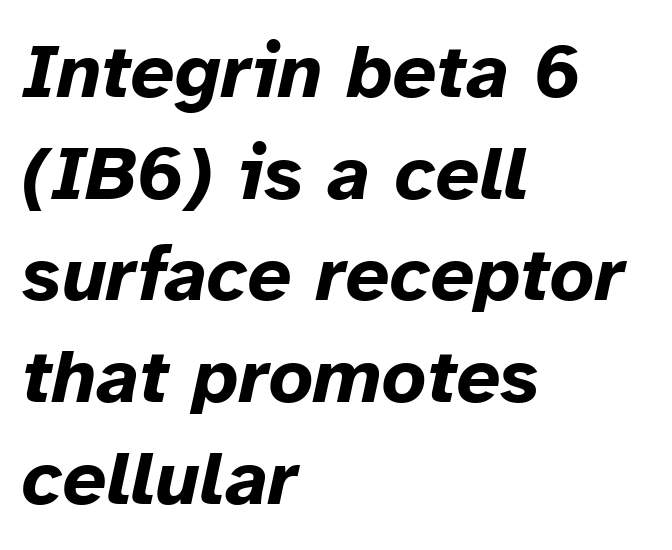
Do the characters align in a grid? No, the font is proportional. All the whitespace from short lines collects on the right. Notice how descenders clear the ascenders below comfortably — that's standard leading. The letters sit at their default tracking, neither squeezed nor spread. Observe the lean: these are italic letterforms. A clean baseline with only descenders dipping below it.
